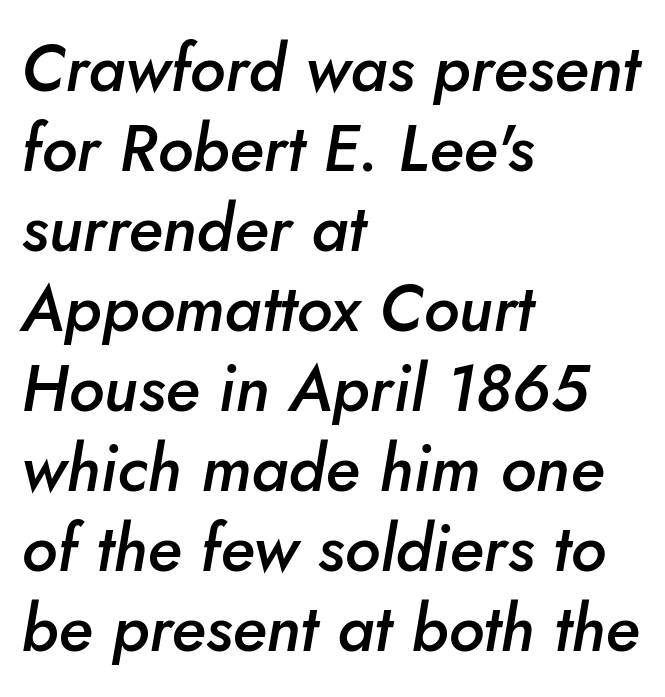
{"italic": "yes", "lean": "right", "slant_degrees": 10, "bold": "semi", "weight": "semibold", "width": "normal", "stroke_contrast": "low", "x_height": "small", "monospaced": "no", "underline": "no", "align": "left", "line_spacing_ratio": 1.23, "letter_spacing": "normal", "letter_spacing_em": 0.0, "glyph_px": 65}
